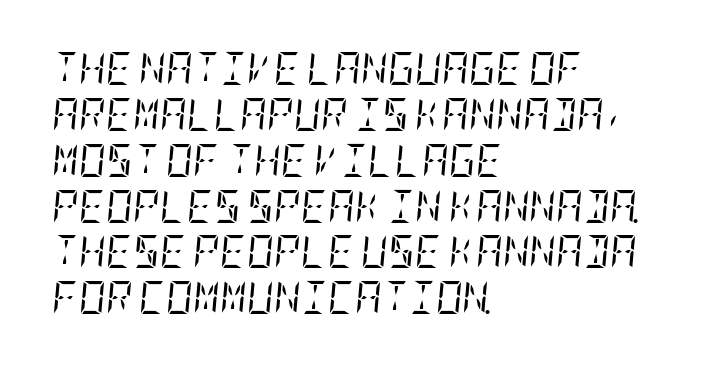
Q: Is the text bold? A: No.
Q: Is the text italic (slanted)? A: Yes, it leans right by about 5 degrees.
Q: Is the typeface a serif or a sans-serif typeface? A: Serif.
Q: Is the text underlined? A: No.
Q: How is the paragraph aligned? A: Left-aligned.
Q: Is the spacing between letters normal or unusually wide? A: Normal.
Q: Is the spacing between lines tight, normal or loose? A: Normal.
Q: Width (condensed, normal, or wide)? A: Condensed.
Q: Stroke contrast? A: Low.
Q: x-height? A: Large.
